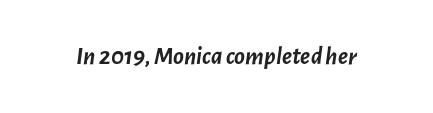
Q: Is the text bold? A: Yes.
Q: Is the text italic (slanted)? A: Yes, it leans right by about 7 degrees.
Q: Is the text underlined? A: No.
Q: Is the spacing between letters normal or unusually wide? A: Normal.
